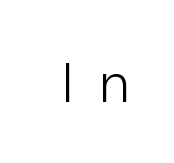
{"serif": "no", "italic": "no", "bold": "no", "weight": "light", "width": "normal", "stroke_contrast": "low", "x_height": "medium", "monospaced": "no", "underline": "no", "letter_spacing": "wide", "letter_spacing_em": 0.48, "glyph_px": 53}
